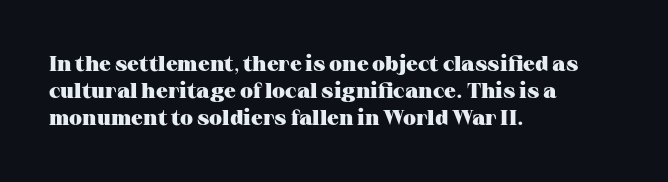
The image shows 21 px bold type, upright; set left-aligned, normal line spacing (1.29x), normal letter spacing, not underlined.
